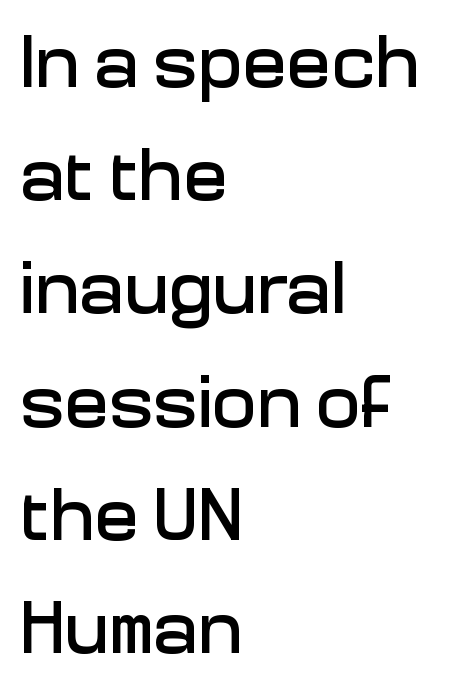
{"serif": "no", "italic": "no", "width": "normal", "stroke_contrast": "low", "x_height": "medium", "monospaced": "no", "underline": "no", "align": "left", "line_spacing": "normal", "line_spacing_ratio": 1.53, "letter_spacing": "normal", "letter_spacing_em": 0.0, "glyph_px": 74}
